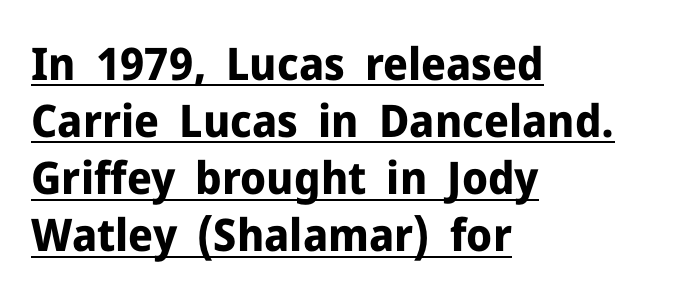
Q: Is the text bold? A: Yes.
Q: Is the text italic (slanted)? A: No, it is upright.
Q: Is the typeface a serif or a sans-serif typeface? A: Sans-serif.
Q: Is the text underlined? A: Yes.
Q: How is the paragraph aligned? A: Left-aligned.
Q: Is the spacing between letters normal or unusually wide? A: Normal.
Q: Is the spacing between lines tight, normal or loose? A: Normal.
Q: Width (condensed, normal, or wide)? A: Normal.
Q: Stroke contrast? A: Low.
Q: x-height? A: Medium.
Q: Monospaced? A: No.
